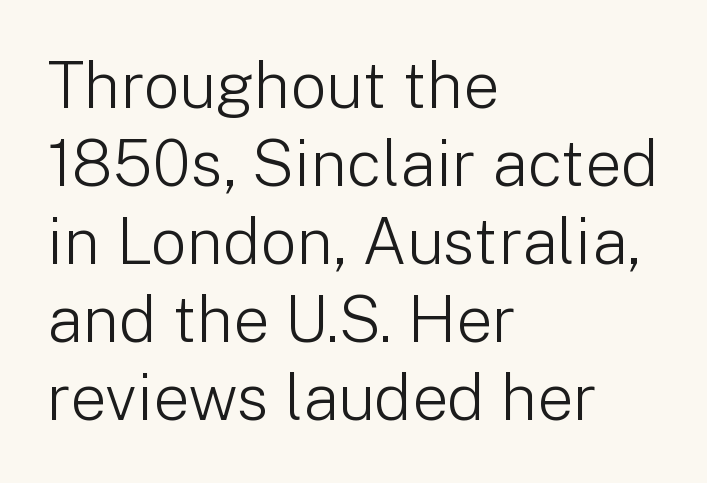
The image shows 64 px light sans-serif type, upright; set left-aligned, line spacing 1.22x, normal letter spacing, not underlined; low stroke contrast and a medium x-height.
